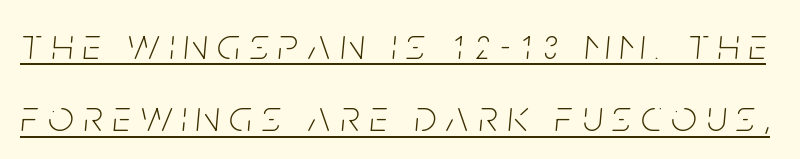
A typesetter would call this proportional, since set widths differ per character. The letters look calm and open, with moderate or lighter stems. The axis of the letterforms is tilted away from vertical. In terms of letterspacing, this is a distinctly airy, spread setting.
